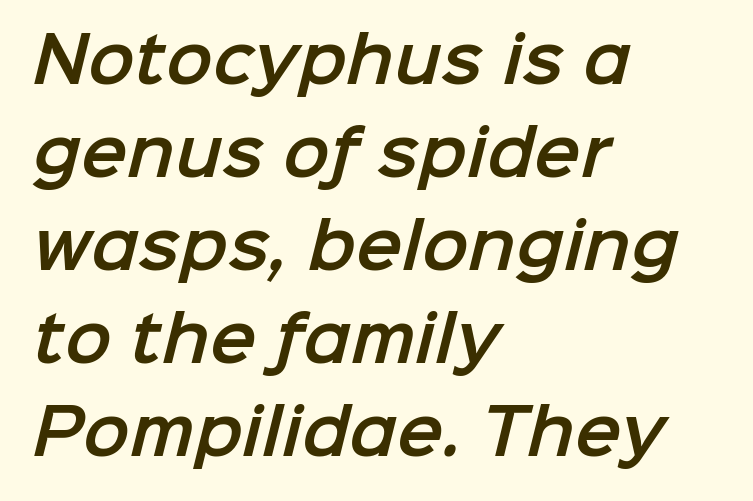
Typographically, this falls in the sans-serif category. This rendering uses left alignment, leaving the right contour irregular. Quick note: underline off. How are the letters spaced? Ordinarily, with no added tracking. You could not count columns in this text — the font is proportionally spaced. Regarding leading, the lines here are spaced in the standard way.
